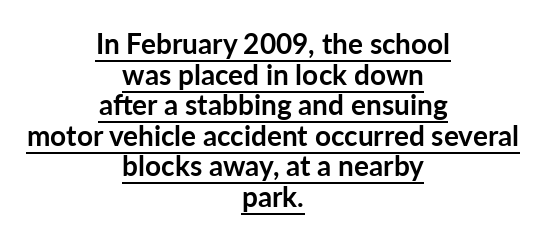
Students, note that the glyphs here touch the page at normal intervals. Quick note: interline space is minimal. Look at the bottom of the vertical strokes: they stop flat, with no serifs. Looks like someone drew a line under every word here.
